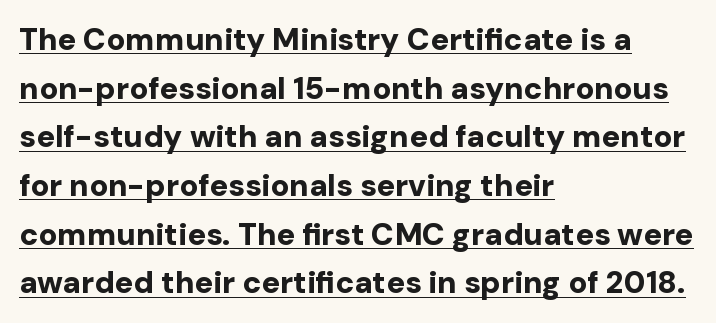
{"serif": "no", "italic": "no", "bold": "yes", "weight": "bold", "width": "normal", "stroke_contrast": "low", "x_height": "medium", "monospaced": "no", "underline": "yes", "align": "left", "line_spacing": "normal", "line_spacing_ratio": 1.57, "letter_spacing": "normal", "letter_spacing_em": 0.0, "glyph_px": 31}
